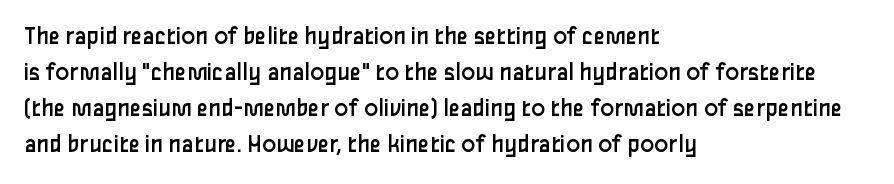
Teacher's note: observe the even left margin — that is flush-left alignment. Students, note that the glyphs here touch the page at normal intervals. Do the letters lean? They stand straight. Descenders hang freely into open space. Stem width sits at or under what a default text font uses.
